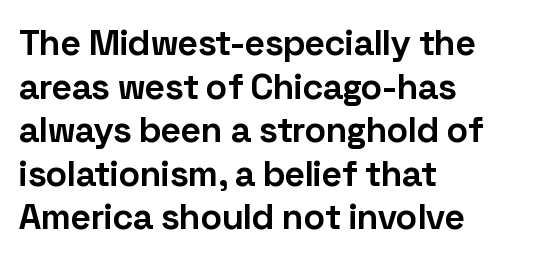
{"serif": "no", "italic": "no", "bold": "yes", "weight": "bold", "width": "normal", "stroke_contrast": "low", "x_height": "medium", "monospaced": "no", "underline": "no", "align": "left", "line_spacing_ratio": 1.21, "letter_spacing": "normal", "letter_spacing_em": 0.0, "glyph_px": 36}
